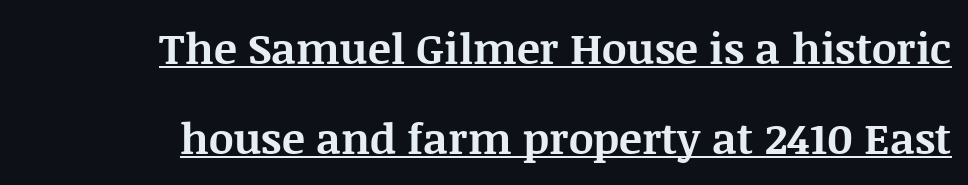
The image shows 43 px bold serif type, upright; set right-aligned, loose line spacing (2.1x), normal letter spacing, underlined; medium stroke contrast and a large x-height.
